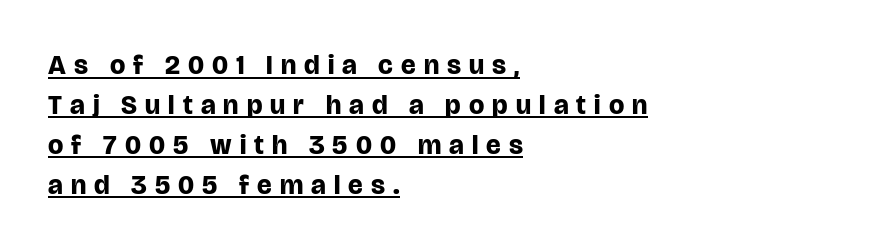
The image shows 27 px bold type, upright; set left-aligned, normal line spacing (1.48x), unusually wide letter spacing (+0.3 em), underlined.
